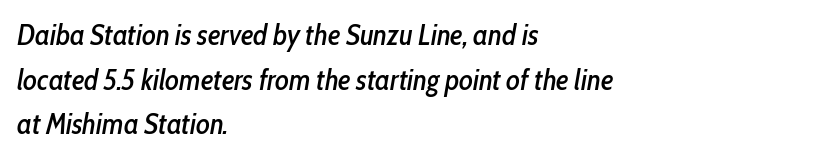
Varying glyph widths throughout — classic text-font behaviour. Reading down the block, your eye returns to a fixed left position each line. Any mark beneath the type? The region is blank. A typesetter would mark this as italic.
